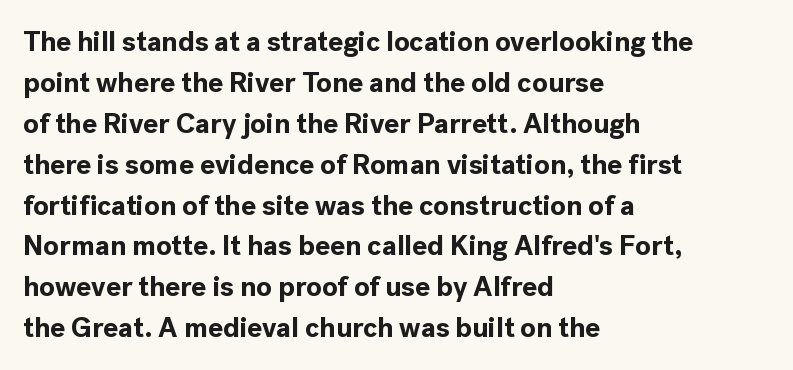
These lines are composed in type without serifs. Unmarked baselines from the first word to the last. A full-strength bold gives these letters their thick strokes. Here the designer chose a conventional face with non-uniform glyph widths. Rendered with straight, roman letterforms.
